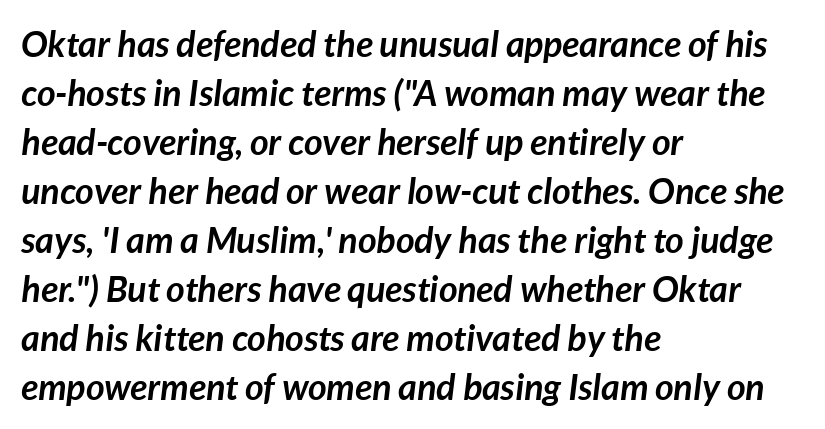
{"italic": "yes", "lean": "right", "slant_degrees": 7, "bold": "yes", "weight": "semibold", "width": "normal", "stroke_contrast": "low", "x_height": "medium", "monospaced": "no", "underline": "no", "align": "left", "line_spacing": "normal", "line_spacing_ratio": 1.36, "letter_spacing": "normal", "letter_spacing_em": 0.0, "glyph_px": 36}
